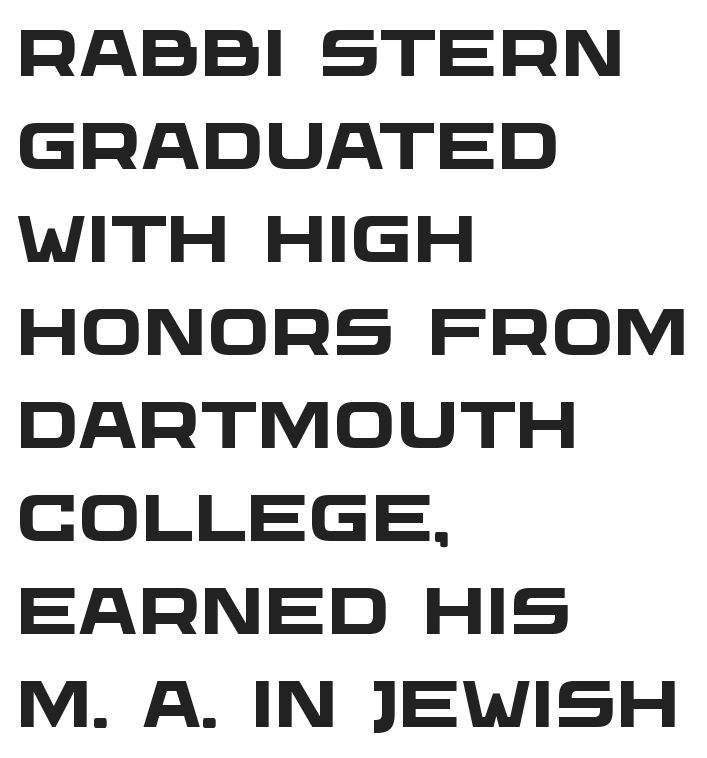
Q: Is the text bold? A: Yes.
Q: Is the typeface a serif or a sans-serif typeface? A: Sans-serif.
Q: Is the text underlined? A: No.
Q: How is the paragraph aligned? A: Left-aligned.
Q: Is the spacing between letters normal or unusually wide? A: Normal.
Q: Is the spacing between lines tight, normal or loose? A: Normal.
Q: Width (condensed, normal, or wide)? A: Wide.
Q: Stroke contrast? A: Low.
Q: x-height? A: Large.
Q: Monospaced? A: No.
